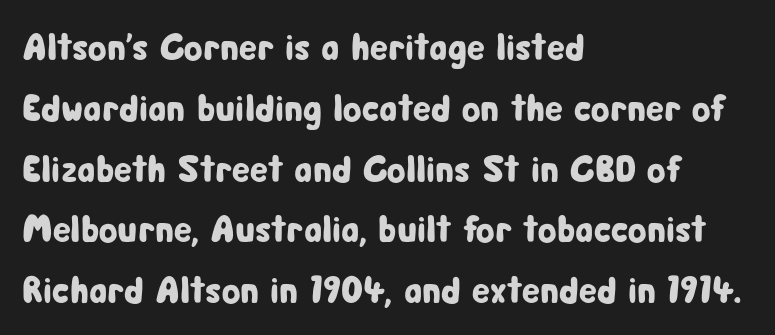
The image shows 38 px condensed sans-serif type, upright; set left-aligned, normal line spacing (1.6x), normal letter spacing, not underlined; low stroke contrast and a medium x-height.
